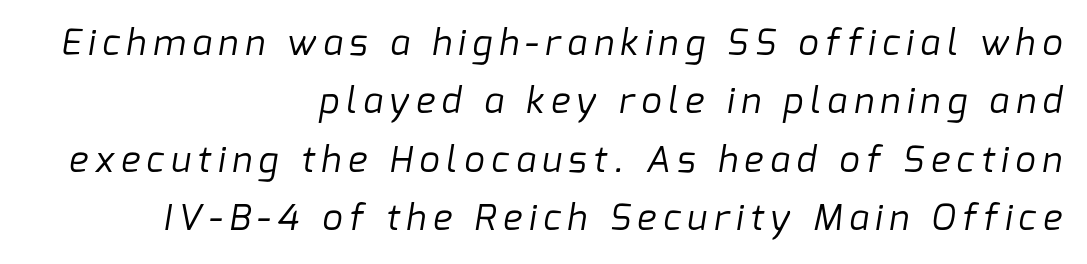
{"serif": "no", "bold": "no", "weight": "regular", "width": "normal", "stroke_contrast": "low", "x_height": "medium", "monospaced": "no", "underline": "no", "align": "right", "line_spacing": "normal", "line_spacing_ratio": 1.62, "glyph_px": 36}
